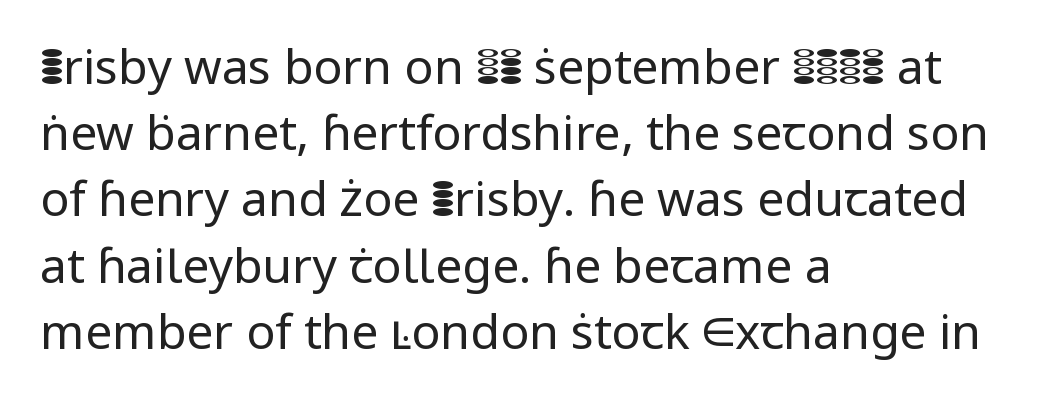
{"serif": "no", "italic": "no", "bold": "no", "weight": "regular", "width": "normal", "stroke_contrast": "low", "x_height": "medium", "monospaced": "no", "underline": "no", "align": "left", "line_spacing": "normal", "line_spacing_ratio": 1.38, "letter_spacing": "normal", "letter_spacing_em": 0.0, "glyph_px": 48}
